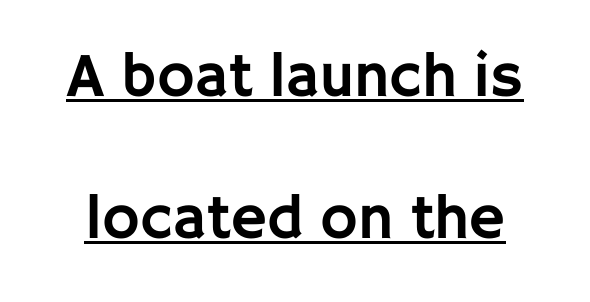
Q: Is the text italic (slanted)? A: No, it is upright.
Q: Is the typeface a serif or a sans-serif typeface? A: Sans-serif.
Q: Is the text underlined? A: Yes.
Q: Is the spacing between letters normal or unusually wide? A: Normal.
Q: Is the spacing between lines tight, normal or loose? A: Loose.
Q: Width (condensed, normal, or wide)? A: Normal.
Q: Stroke contrast? A: Low.
Q: x-height? A: Large.
Q: Monospaced? A: No.
